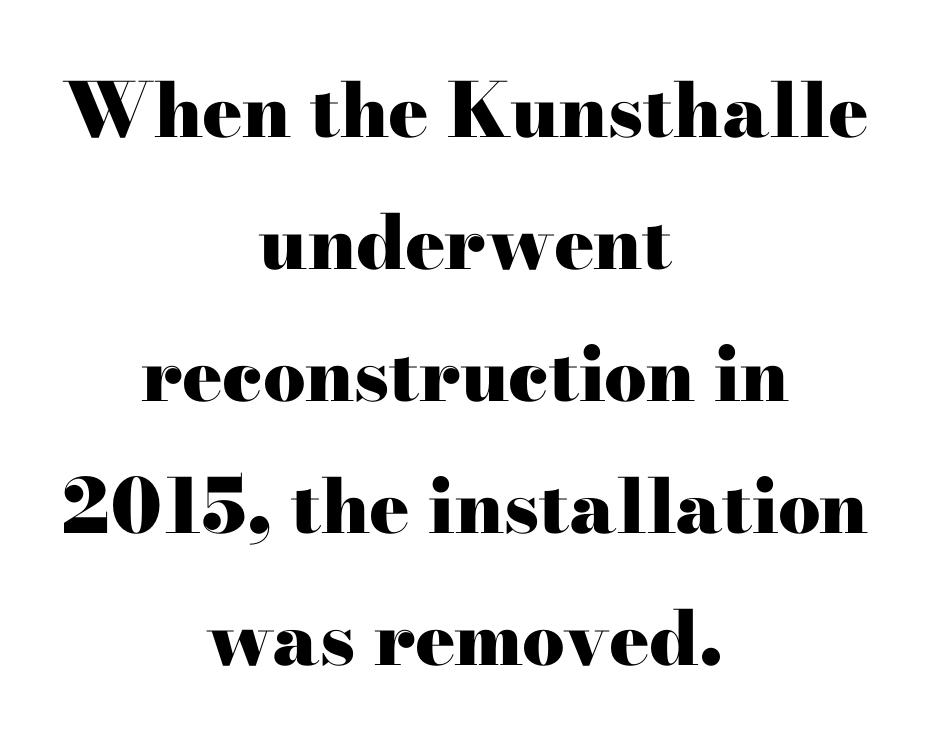
Q: Is the text bold? A: Yes.
Q: Is the text italic (slanted)? A: No, it is upright.
Q: Is the typeface a serif or a sans-serif typeface? A: Serif.
Q: Is the text underlined? A: No.
Q: How is the paragraph aligned? A: Centered.
Q: Is the spacing between letters normal or unusually wide? A: Normal.
Q: Width (condensed, normal, or wide)? A: Wide.
Q: Stroke contrast? A: High.
Q: x-height? A: Small.
Q: Monospaced? A: No.
